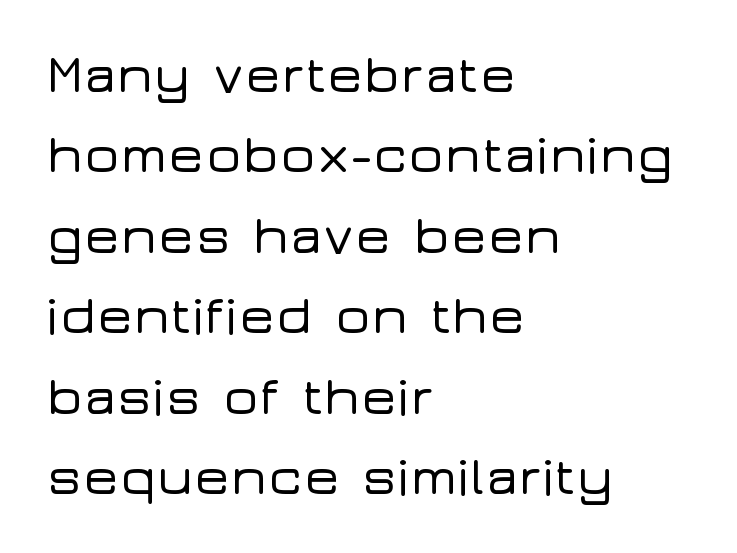
Q: Is the text italic (slanted)? A: No, it is upright.
Q: Is the typeface a serif or a sans-serif typeface? A: Sans-serif.
Q: Is the text underlined? A: No.
Q: How is the paragraph aligned? A: Left-aligned.
Q: Is the spacing between letters normal or unusually wide? A: Normal.
Q: Is the spacing between lines tight, normal or loose? A: Normal.
Q: Width (condensed, normal, or wide)? A: Wide.
Q: Stroke contrast? A: Low.
Q: x-height? A: Medium.
Q: Monospaced? A: No.
